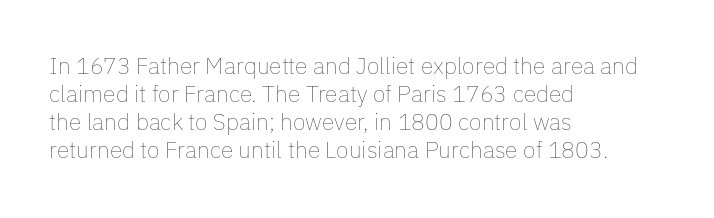
Every stem runs plumb, perpendicular to the baseline. Layout note: lines flush left. Decoration check: the copy has no underline. Short note: letters normally spaced.
